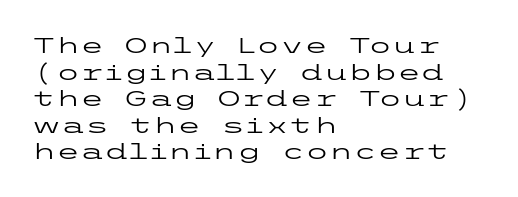
The face used here is rendered with its standard letterfit. The rag falls on the right side of this text block. The typeface has the unassuming heft of standard copy or less. Italic: no, the glyphs are upright roman.
